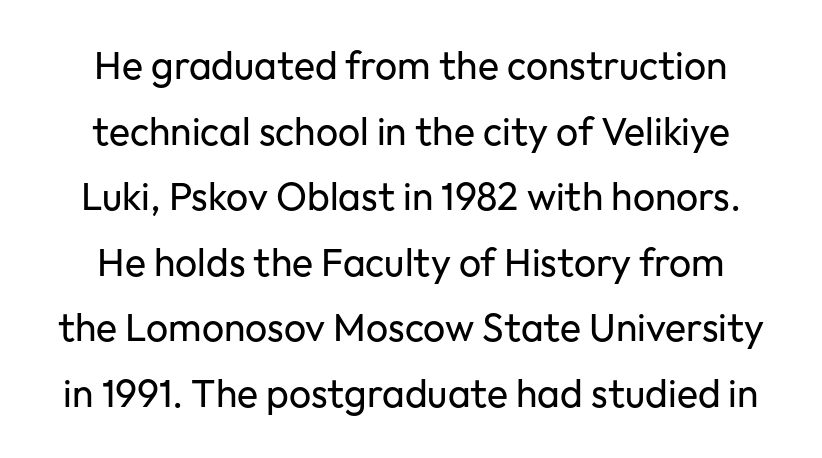
Q: Is the text bold? A: No.
Q: Is the text italic (slanted)? A: No, it is upright.
Q: Is the typeface a serif or a sans-serif typeface? A: Sans-serif.
Q: Is the text underlined? A: No.
Q: Is the spacing between letters normal or unusually wide? A: Normal.
Q: Is the spacing between lines tight, normal or loose? A: Normal.
Q: Width (condensed, normal, or wide)? A: Normal.
Q: Stroke contrast? A: Low.
Q: x-height? A: Medium.
Q: Monospaced? A: No.
